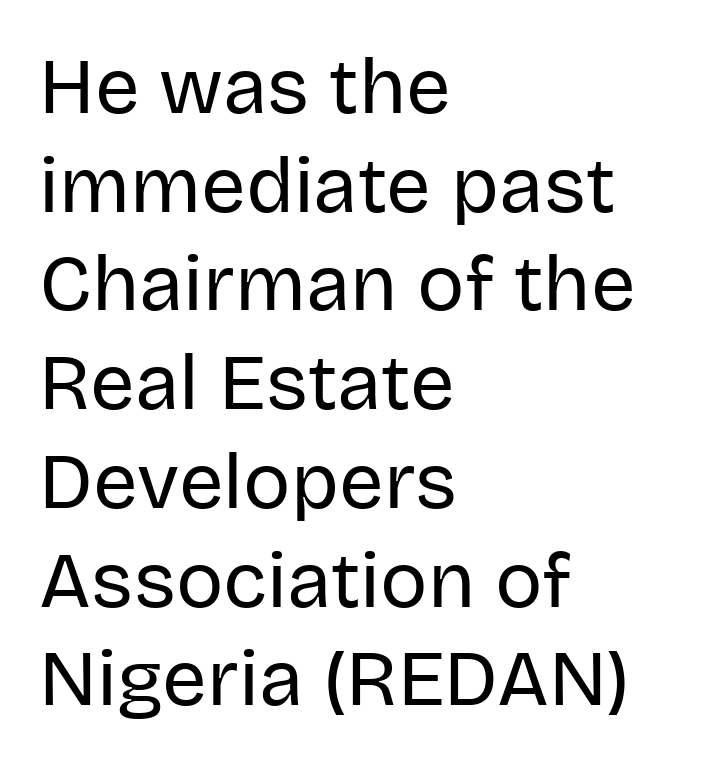
The image shows 79 px regular-weight sans-serif type, upright; set left-aligned, normal line spacing (1.25x), normal letter spacing, not underlined; low stroke contrast and a large x-height.
